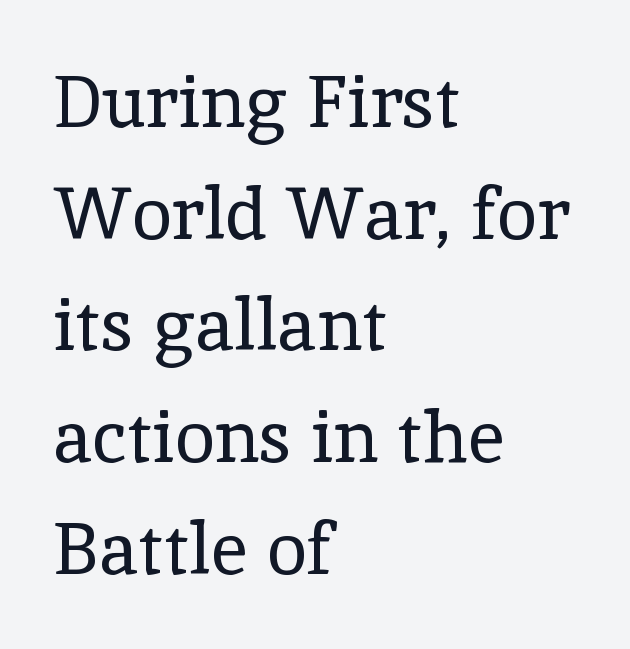
{"serif": "yes", "italic": "no", "bold": "no", "weight": "regular", "width": "normal", "x_height": "medium", "monospaced": "no", "underline": "no", "align": "left", "line_spacing": "normal", "line_spacing_ratio": 1.53, "letter_spacing": "normal", "letter_spacing_em": 0.0, "glyph_px": 73}
